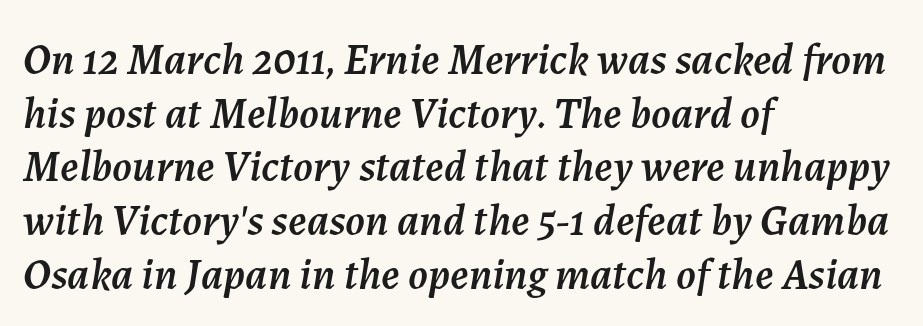
Check under the words: just untouched page. Short and long lines alike share a common starting point at left. The passage shown leans; its letterforms are oblique. Nothing unusual about the tracking: characters are spaced as the font intends. Character widths vary here, with narrow letters taking less room than wide ones.
